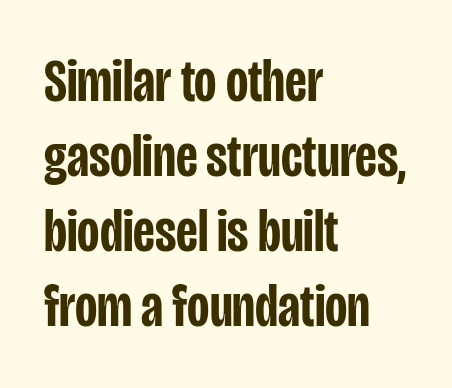
Q: Is the text bold? A: Semi-bold.
Q: Is the text italic (slanted)? A: No, it is upright.
Q: Is the typeface a serif or a sans-serif typeface? A: Sans-serif.
Q: Is the text underlined? A: No.
Q: How is the paragraph aligned? A: Left-aligned.
Q: Is the spacing between letters normal or unusually wide? A: Normal.
Q: Width (condensed, normal, or wide)? A: Condensed.
Q: Stroke contrast? A: Low.
Q: x-height? A: Large.
Q: Monospaced? A: No.
